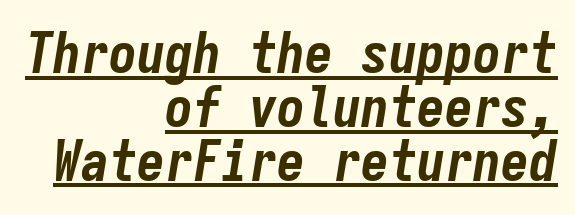
{"italic": "yes", "lean": "right", "slant_degrees": 9, "bold": "yes", "weight": "bold", "width": "condensed", "stroke_contrast": "low", "x_height": "medium", "monospaced": "yes", "underline": "yes", "align": "right", "line_spacing": "tight", "line_spacing_ratio": 0.96, "letter_spacing": "normal", "letter_spacing_em": 0.0, "glyph_px": 56}
